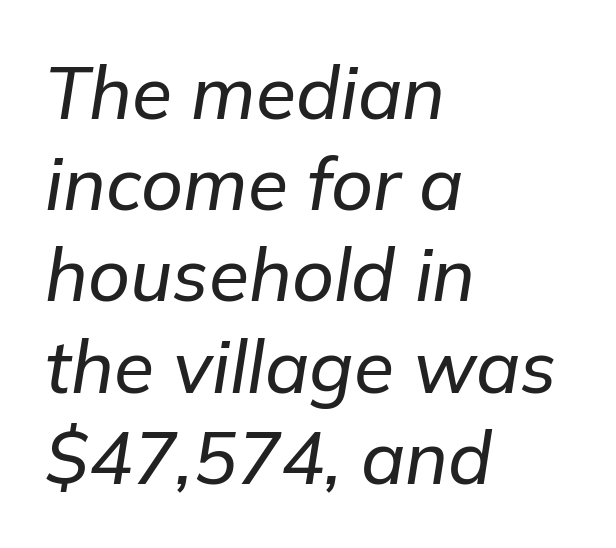
Lines of text with bare space underneath. Interline gaps are of average width in this sample. Style check: oblique. A student would call this left alignment; a typographer would say flush left, rag right. Varying glyph widths throughout — classic text-font behaviour.
